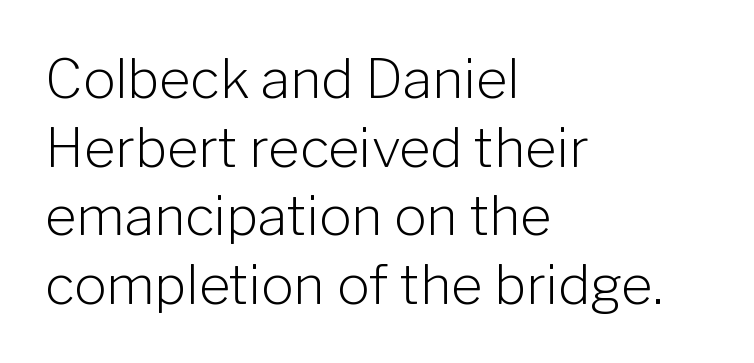
Varying glyph widths throughout — classic text-font behaviour. The gaps between neighbouring characters are ordinary and unremarkable. Stems here are at most as thick as an everyday book face. A classic flush-left, rag-right setting is used for this passage. A roman cut, with each character standing at attention.
